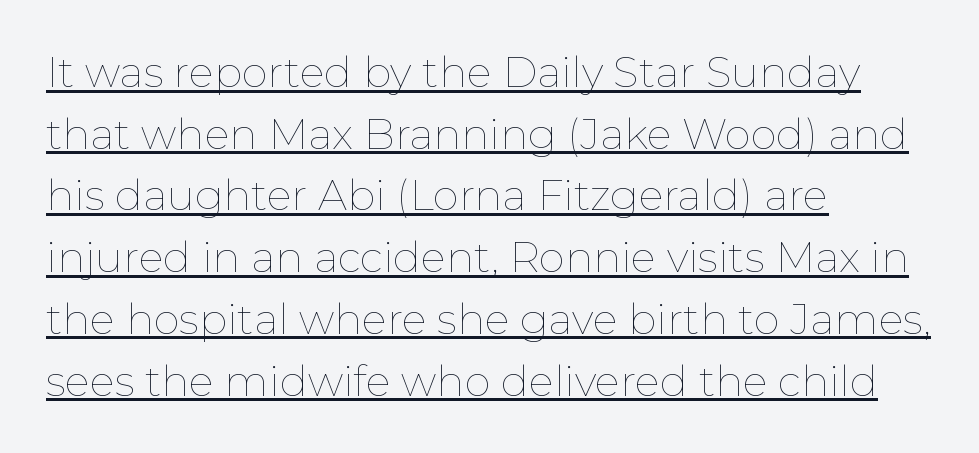
Q: Is the text bold? A: No.
Q: Is the text italic (slanted)? A: No, it is upright.
Q: Is the text underlined? A: Yes.
Q: How is the paragraph aligned? A: Left-aligned.
Q: Is the spacing between letters normal or unusually wide? A: Normal.
Q: Is the spacing between lines tight, normal or loose? A: Normal.
Q: Width (condensed, normal, or wide)? A: Normal.
Q: Stroke contrast? A: Low.
Q: x-height? A: Medium.
Q: Monospaced? A: No.
